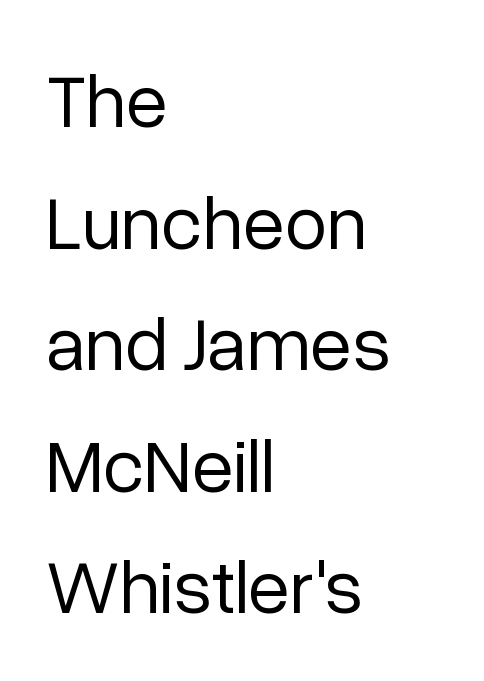
The image shows 76 px regular-weight sans-serif type, upright; set left-aligned, normal line spacing (1.6x), normal letter spacing, not underlined; low stroke contrast and a medium x-height.
